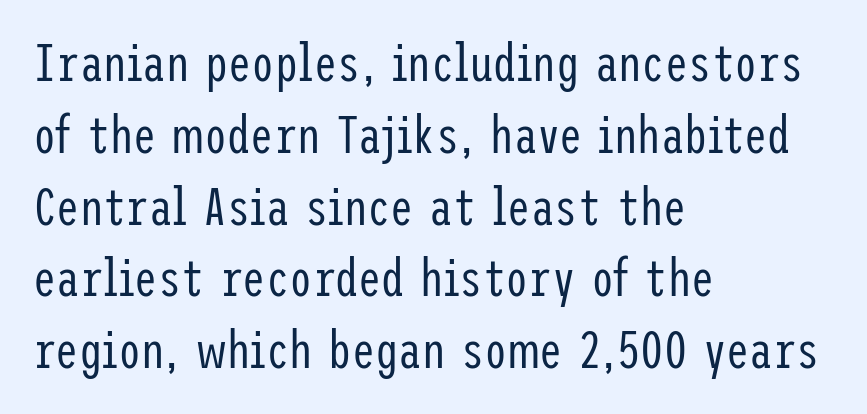
The image shows 52 px regular-weight, condensed sans-serif type, upright; set left-aligned, normal line spacing (1.38x), normal letter spacing, not underlined; low stroke contrast and a medium x-height.
